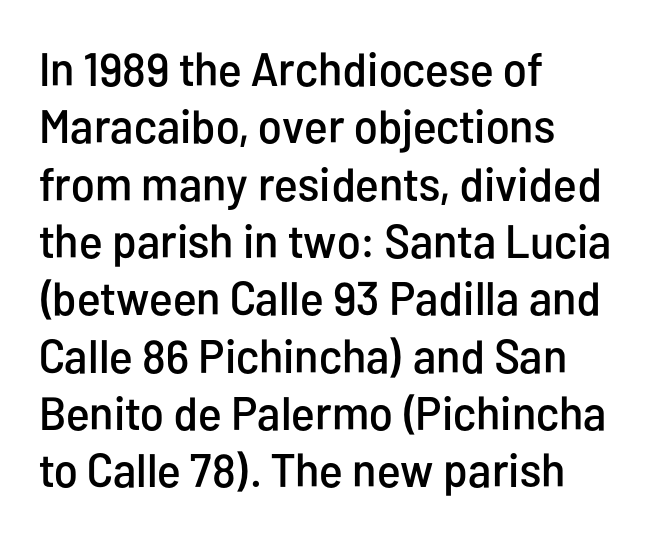
Q: Is the text italic (slanted)? A: No, it is upright.
Q: Is the typeface a serif or a sans-serif typeface? A: Sans-serif.
Q: Is the text underlined? A: No.
Q: How is the paragraph aligned? A: Left-aligned.
Q: Is the spacing between letters normal or unusually wide? A: Normal.
Q: Width (condensed, normal, or wide)? A: Condensed.
Q: Stroke contrast? A: Low.
Q: x-height? A: Medium.
Q: Monospaced? A: No.
